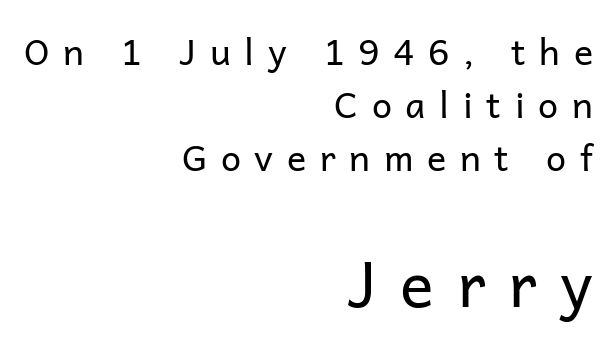
The image shows 63 px regular-weight sans-serif type, upright; set right-aligned, normal line spacing (1.47x), unusually wide letter spacing (+0.38 em), not underlined; the second (bottom) block is 1.75x larger; low stroke contrast and a medium x-height.
